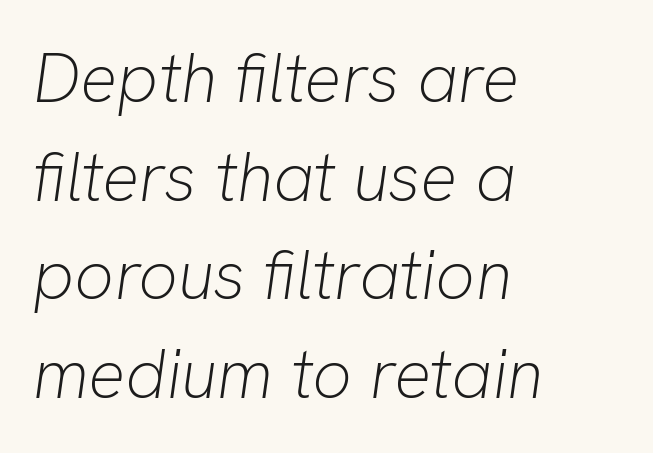
{"italic": "yes", "lean": "right", "slant_degrees": 8, "bold": "no", "weight": "light", "width": "normal", "stroke_contrast": "low", "x_height": "medium", "monospaced": "no", "underline": "no", "align": "left", "line_spacing": "normal", "line_spacing_ratio": 1.43, "letter_spacing": "normal", "letter_spacing_em": 0.0, "glyph_px": 69}
